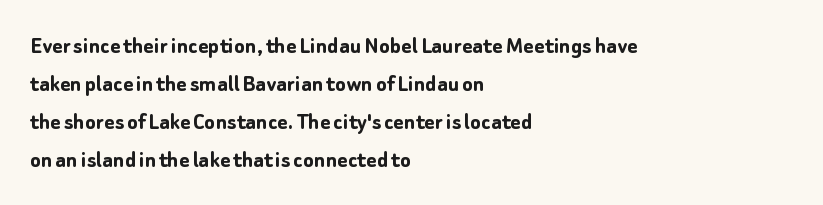
{"italic": "no", "bold": "yes", "underline": "no", "align": "left", "line_spacing": "normal", "line_spacing_ratio": 1.52, "letter_spacing": "normal", "letter_spacing_em": 0.0, "glyph_px": 25}
